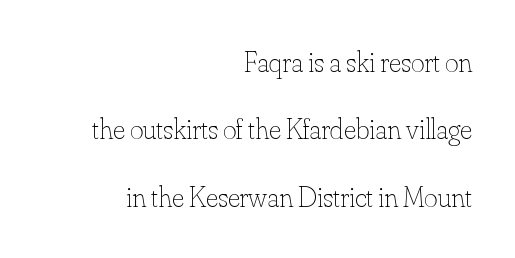
The designer dialed line spacing up above the default. The letters look calm and open, with moderate or lighter stems. Quick note: not italic, upright. The words here are not underlined. You could not count columns in this text — the font is proportionally spaced. These lines keep a tight, regular rhythm from letter to letter.
